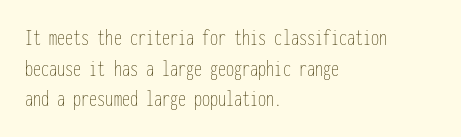
Vertical spacing — default. The text block is weighted toward the left margin, trailing off unevenly rightward. The baseline area is clear. These lines keep a tight, regular rhythm from letter to letter. No extra ink here — the face is not bold.
